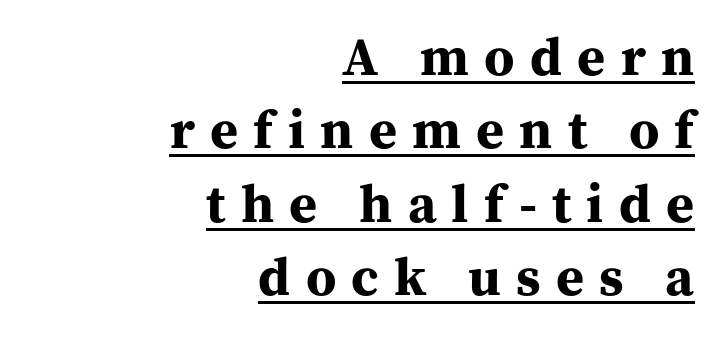
{"serif": "yes", "italic": "no", "bold": "yes", "weight": "bold", "width": "normal", "stroke_contrast": "medium", "x_height": "medium", "monospaced": "no", "underline": "yes", "align": "right", "line_spacing": "normal", "line_spacing_ratio": 1.36, "letter_spacing": "wide", "letter_spacing_em": 0.28, "glyph_px": 54}
